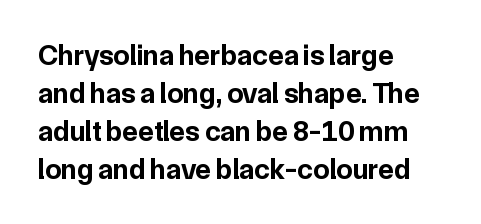
{"serif": "no", "italic": "no", "bold": "yes", "weight": "bold", "width": "normal", "stroke_contrast": "low", "x_height": "medium", "monospaced": "no", "underline": "no", "align": "left", "line_spacing": "normal", "line_spacing_ratio": 1.31, "letter_spacing": "normal", "letter_spacing_em": 0.0, "glyph_px": 29}
